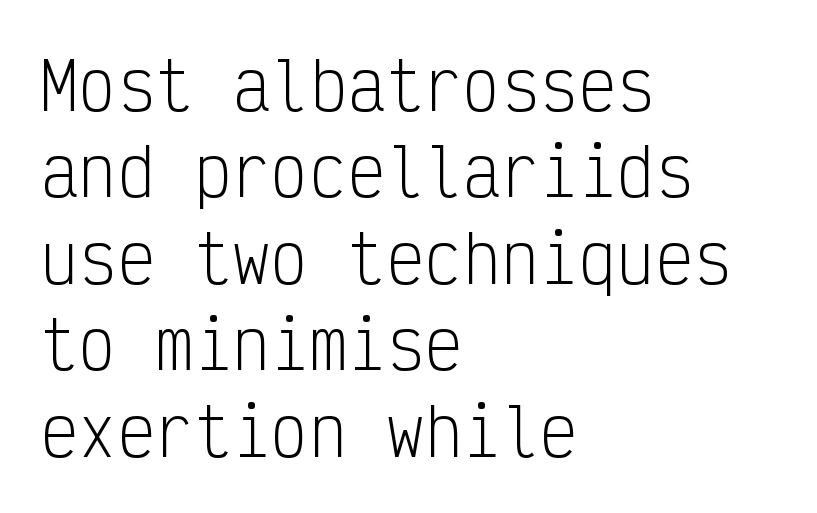
{"serif": "no", "italic": "no", "bold": "no", "weight": "light", "width": "condensed", "stroke_contrast": "low", "x_height": "medium", "monospaced": "yes", "underline": "no", "align": "left", "line_spacing": "normal", "line_spacing_ratio": 1.35, "letter_spacing": "normal", "letter_spacing_em": 0.0, "glyph_px": 64}
